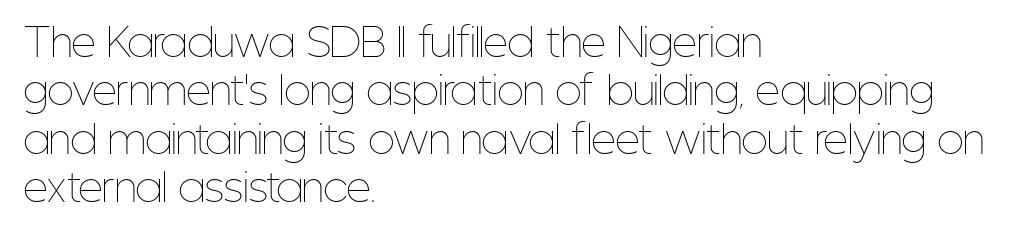
Descenders hang freely into open space. These lines are rendered in a variable-pitch font. Stroke thickness stays within the range of a standard reading face or lighter. These lines are set flush left with a ragged right edge. You can tell it's not italic because the verticals are truly vertical. The face used here is rendered with its standard letterfit.
